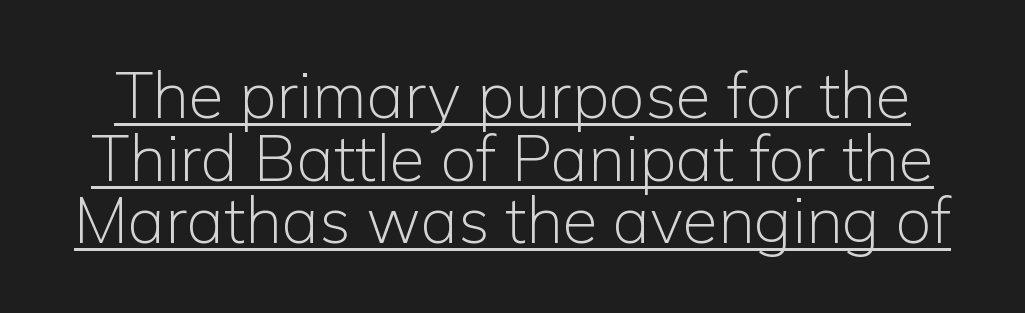
Q: Is the text bold? A: No.
Q: Is the text italic (slanted)? A: No, it is upright.
Q: Is the typeface a serif or a sans-serif typeface? A: Sans-serif.
Q: Is the text underlined? A: Yes.
Q: Is the spacing between letters normal or unusually wide? A: Normal.
Q: Is the spacing between lines tight, normal or loose? A: Tight.
Q: Width (condensed, normal, or wide)? A: Normal.
Q: Stroke contrast? A: Low.
Q: x-height? A: Medium.
Q: Monospaced? A: No.
